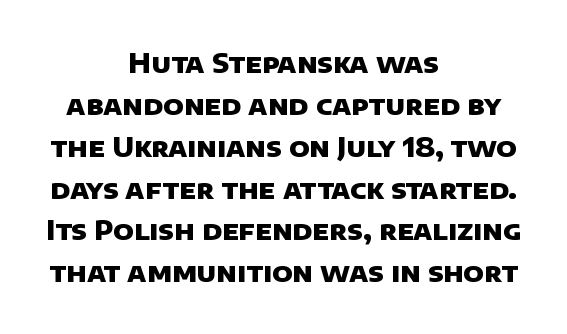
The image shows 27 px bold type; set centered, normal line spacing (1.55x), normal letter spacing, not underlined.
